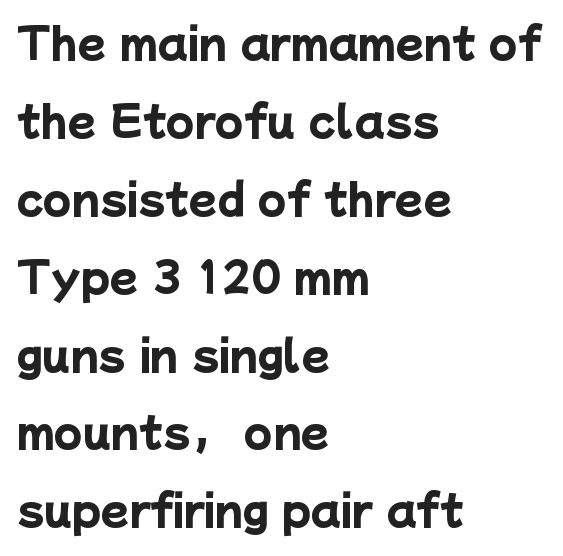
The image shows 41 px heavy sans-serif type; set left-aligned, loose line spacing (1.9x), normal letter spacing, not underlined; low stroke contrast and a medium x-height.
